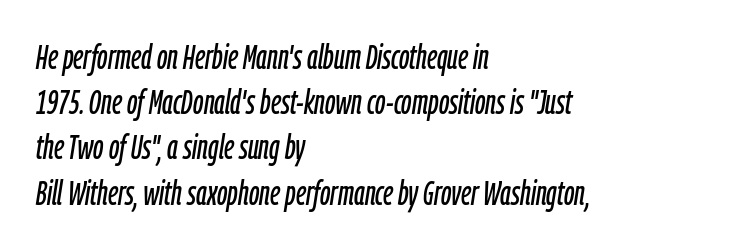
The image shows 34 px condensed type, italic (leaning right); set left-aligned, normal line spacing (1.33x), normal letter spacing, not underlined; low stroke contrast and a medium x-height.
